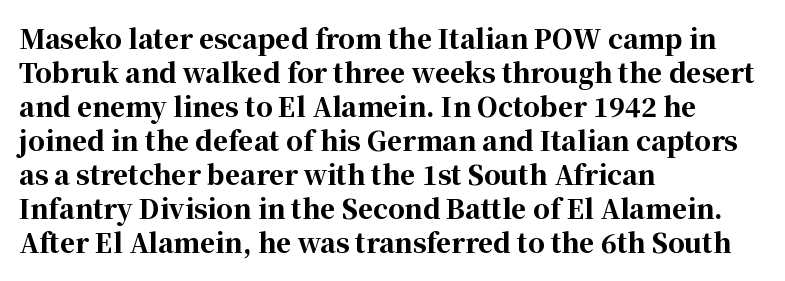
{"italic": "no", "bold": "yes", "underline": "no", "align": "left", "line_spacing": "normal", "line_spacing_ratio": 1.31, "letter_spacing": "normal", "letter_spacing_em": 0.0, "glyph_px": 26}
